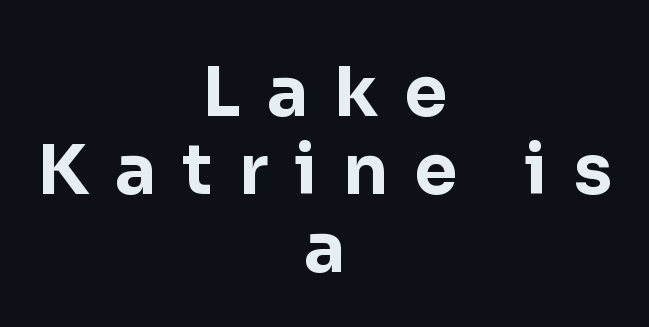
The image shows 69 px bold sans-serif type, upright; set centered, tight line spacing (1.13x), unusually wide letter spacing (+0.38 em), not underlined; low stroke contrast and a medium x-height.
